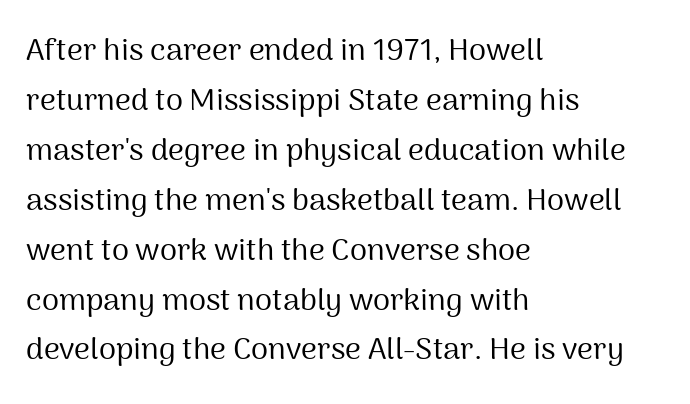
{"serif": "no", "italic": "no", "bold": "no", "weight": "regular", "width": "normal", "stroke_contrast": "medium", "x_height": "medium", "monospaced": "no", "underline": "no", "align": "left", "line_spacing": "normal", "line_spacing_ratio": 1.61, "letter_spacing": "normal", "letter_spacing_em": 0.0, "glyph_px": 31}
